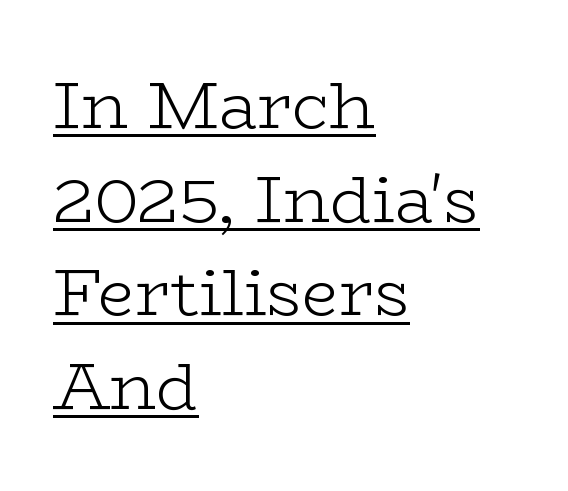
The image shows 66 px light, wide serif type, upright; set left-aligned, normal line spacing (1.42x), normal letter spacing, underlined; low stroke contrast and a medium x-height.
